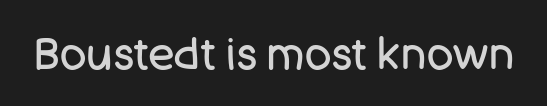
The image shows 44 px regular-weight sans-serif type, upright; set normal letter spacing, not underlined; low stroke contrast and a large x-height.
